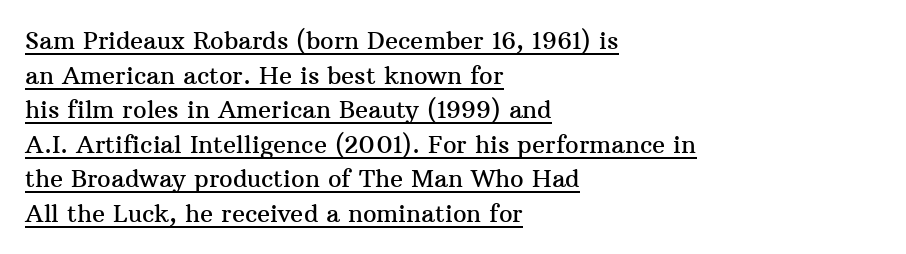
Q: Is the text italic (slanted)? A: No, it is upright.
Q: Is the text underlined? A: Yes.
Q: How is the paragraph aligned? A: Left-aligned.
Q: Is the spacing between letters normal or unusually wide? A: Normal.
Q: Is the spacing between lines tight, normal or loose? A: Normal.
